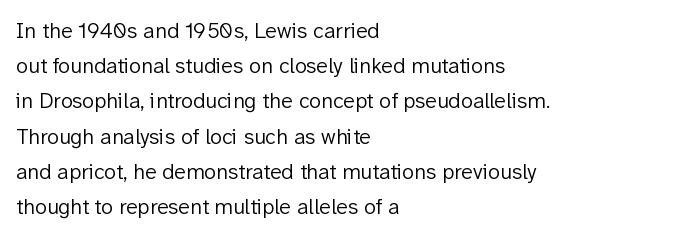
Q: Is the text bold? A: No.
Q: Is the text italic (slanted)? A: No, it is upright.
Q: Is the text underlined? A: No.
Q: How is the paragraph aligned? A: Left-aligned.
Q: Is the spacing between letters normal or unusually wide? A: Normal.
Q: Is the spacing between lines tight, normal or loose? A: Normal.
